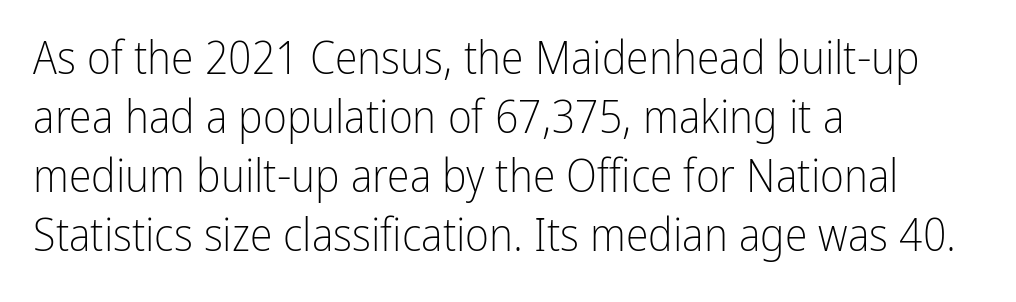
Beneath every word, the page is bare. Is the block centered? No — it sits flush against the left margin. Here the designer chose a conventional face with non-uniform glyph widths. The lettering stays uniformly vertical, giving the passage a roman look. There is no visible air inserted between adjacent glyphs.
